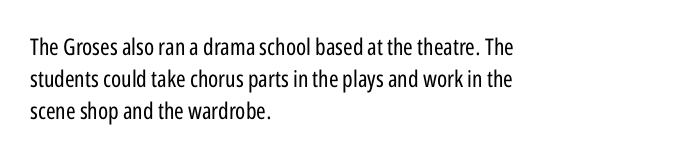
The image shows 23 px text type, upright; set left-aligned, normal line spacing (1.4x), normal letter spacing, not underlined.
